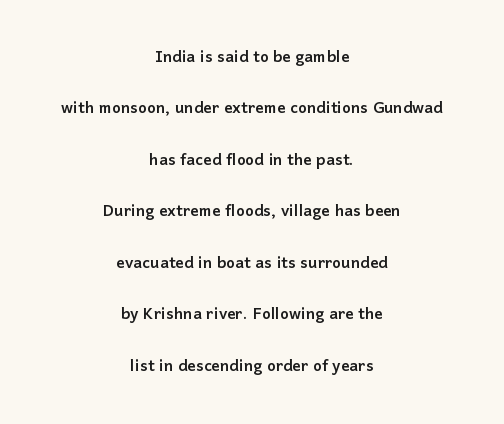
Q: Is the text italic (slanted)? A: No, it is upright.
Q: Is the text underlined? A: No.
Q: How is the paragraph aligned? A: Centered.
Q: Is the spacing between letters normal or unusually wide? A: Normal.
Q: Is the spacing between lines tight, normal or loose? A: Loose.
